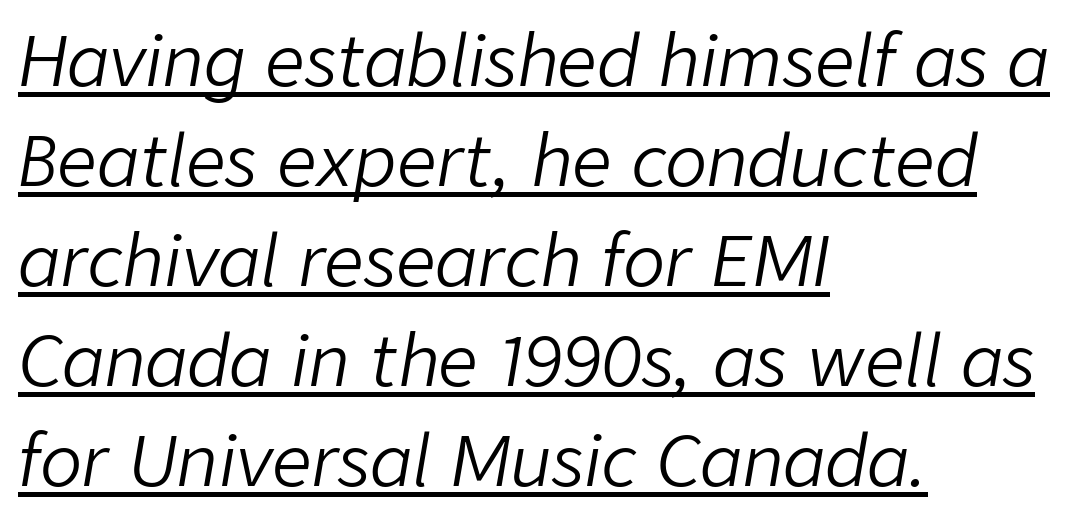
{"italic": "yes", "lean": "right", "slant_degrees": 9, "bold": "no", "weight": "light", "width": "normal", "stroke_contrast": "low", "x_height": "medium", "monospaced": "no", "underline": "yes", "align": "left", "line_spacing": "normal", "line_spacing_ratio": 1.43, "letter_spacing": "normal", "letter_spacing_em": 0.0, "glyph_px": 70}
